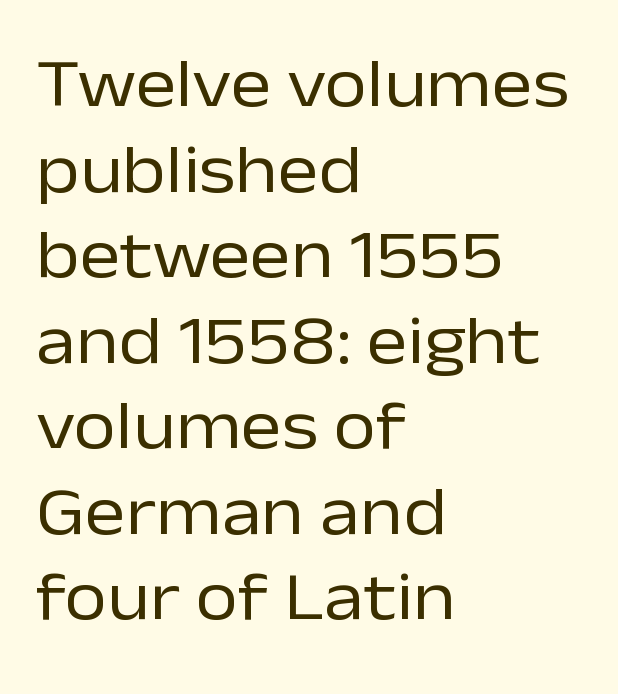
{"serif": "no", "italic": "no", "bold": "no", "weight": "regular", "width": "normal", "stroke_contrast": "low", "x_height": "medium", "monospaced": "no", "underline": "no", "align": "left", "line_spacing_ratio": 1.24, "letter_spacing": "normal", "letter_spacing_em": 0.0, "glyph_px": 69}
